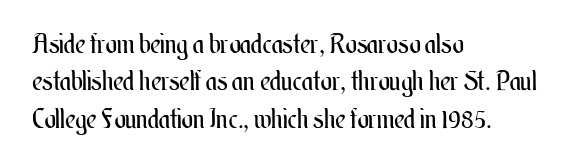
Q: Is the text bold? A: No.
Q: Is the text italic (slanted)? A: No, it is upright.
Q: Is the text underlined? A: No.
Q: How is the paragraph aligned? A: Left-aligned.
Q: Is the spacing between letters normal or unusually wide? A: Normal.
Q: Is the spacing between lines tight, normal or loose? A: Normal.
